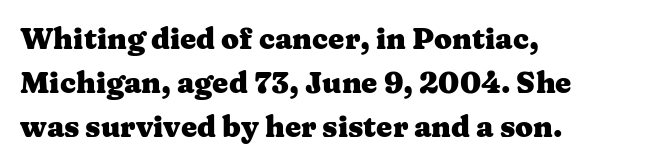
{"serif": "yes", "italic": "no", "bold": "yes", "weight": "heavy", "width": "wide", "stroke_contrast": "medium", "x_height": "medium", "monospaced": "no", "underline": "no", "align": "left", "line_spacing": "normal", "line_spacing_ratio": 1.52, "letter_spacing": "normal", "letter_spacing_em": 0.0, "glyph_px": 29}
